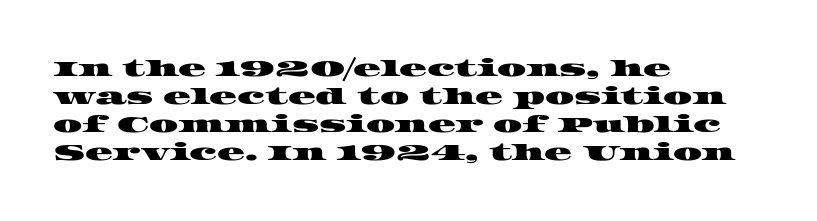
{"underline": "no", "align": "left", "line_spacing_ratio": 1.22, "letter_spacing": "normal", "letter_spacing_em": 0.0, "glyph_px": 23}
